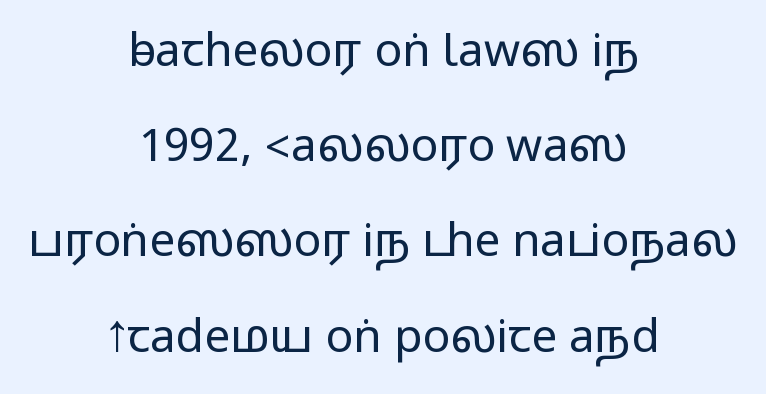
{"serif": "no", "italic": "no", "width": "wide", "stroke_contrast": "medium", "monospaced": "no", "underline": "no", "align": "center", "line_spacing": "loose", "line_spacing_ratio": 2.07, "letter_spacing": "normal", "letter_spacing_em": 0.0, "glyph_px": 46}
